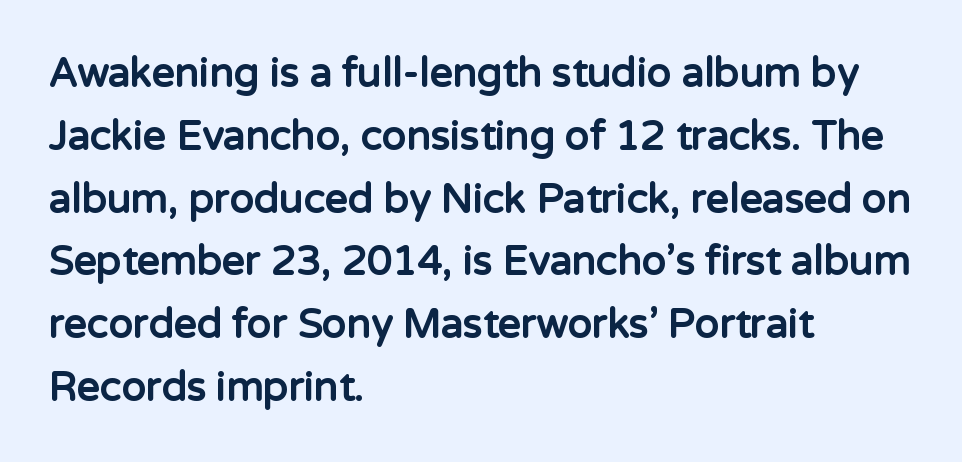
Reading down the block, your eye returns to a fixed left position each line. The glyphs have the mass of a bold cut. The rendering uses a moderate line-height, typical for paragraphs. It's the straight-up-and-down kind of type. Regarding serifs, this sample does without them. Tracking here is standard; glyphs follow each other at the usual distance.
